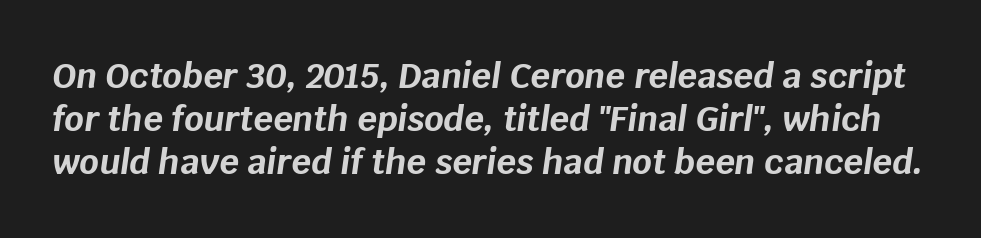
{"italic": "yes", "lean": "right", "slant_degrees": 8, "bold": "yes", "weight": "bold", "width": "normal", "stroke_contrast": "low", "x_height": "large", "monospaced": "no", "underline": "no", "line_spacing": "normal", "line_spacing_ratio": 1.27, "letter_spacing": "normal", "letter_spacing_em": 0.0, "glyph_px": 34}
